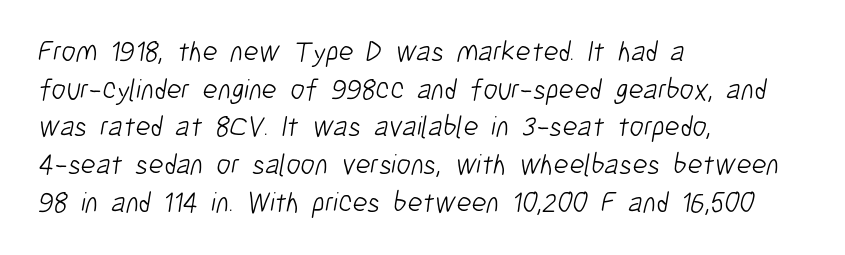
The space directly below the letters is spotless. These lines are rendered in a variable-pitch font. A student would call this left alignment; a typographer would say flush left, rag right. Weight: in the light-to-regular range. This block has exactly the height ordinary leading produces. Grotesque or geometric, the face here clearly has no serifs.
